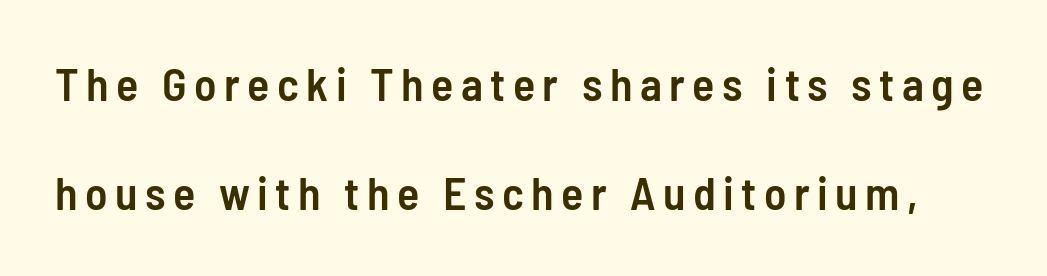
{"serif": "no", "italic": "no", "bold": "semi", "weight": "semibold", "width": "condensed", "stroke_contrast": "low", "x_height": "medium", "monospaced": "no", "underline": "no", "line_spacing": "loose", "line_spacing_ratio": 2.38, "glyph_px": 46}
